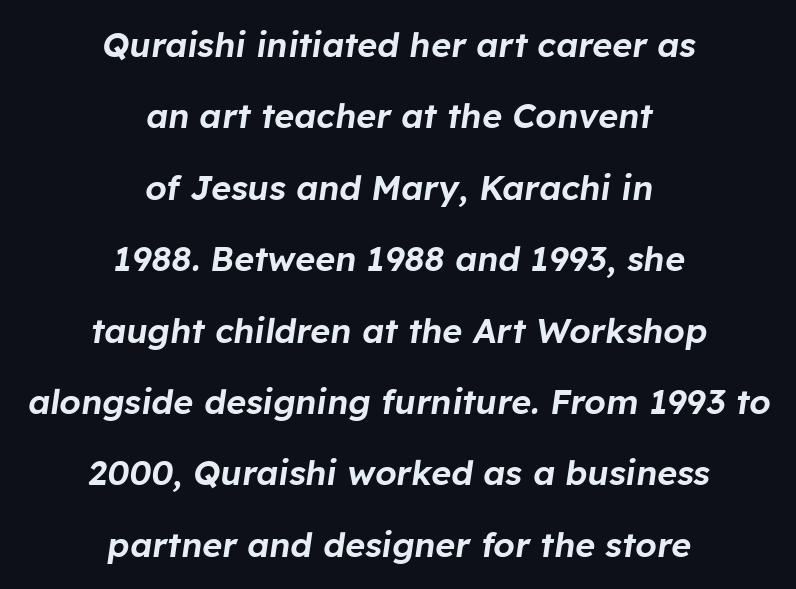
{"italic": "yes", "lean": "right", "slant_degrees": 8, "width": "normal", "stroke_contrast": "low", "x_height": "medium", "monospaced": "no", "underline": "no", "align": "center", "line_spacing": "loose", "line_spacing_ratio": 2.1, "letter_spacing": "normal", "letter_spacing_em": 0.0, "glyph_px": 34}
